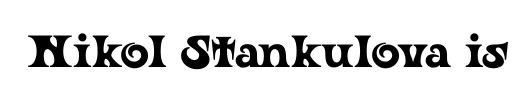
The tracking reads as untouched default to a designer's eye. The face used here is seriffed, in the tradition of book romans. The words here are not underlined. This sample uses an upright cut, with every glyph sitting square on the baseline. Looks like regular typesetting: each glyph gets only the width it needs.
